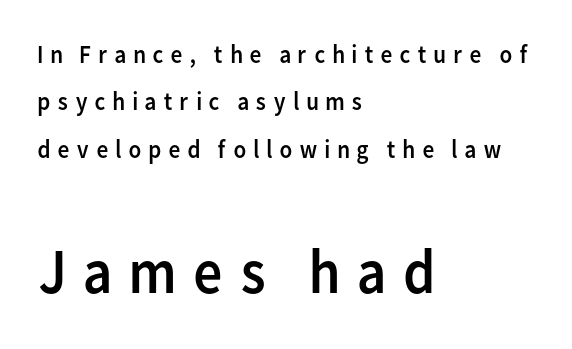
The space directly below the letters is spotless. Grotesque or geometric, the face here clearly has no serifs. The letterforms stand isolated, each surrounded by extra space. In CSS terms this would be text-align: left. Reading top to bottom, the characters get bigger at the block break. The type sits square on the baseline with zero lean.
